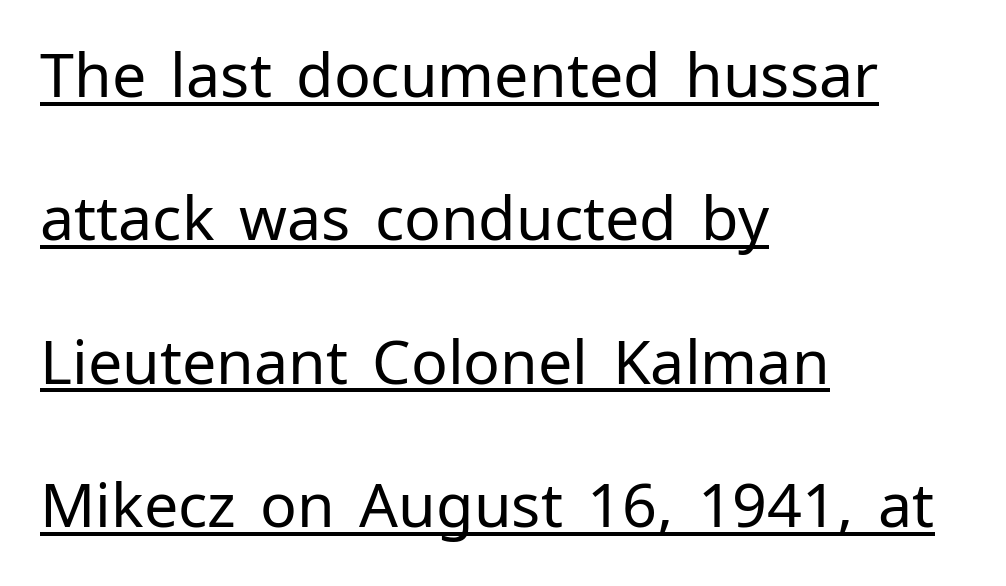
These lines are rendered in a variable-pitch font. Does the type have serifs? No, each stem ends abruptly. Beneath each row of characters lies a ruled line. Is this a heavy cut? Hardly; it is regular or lighter. Italic? Not at all — the glyphs are vertical. You could call the tracking neutral — neither tight nor loose.
